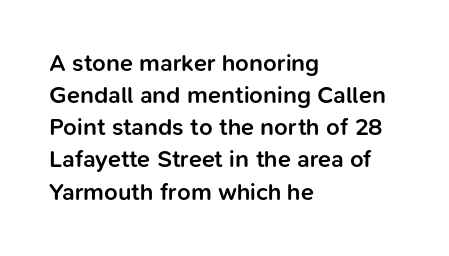
Q: Is the text bold? A: Semi-bold.
Q: Is the text italic (slanted)? A: No, it is upright.
Q: Is the text underlined? A: No.
Q: How is the paragraph aligned? A: Left-aligned.
Q: Is the spacing between letters normal or unusually wide? A: Normal.
Q: Is the spacing between lines tight, normal or loose? A: Normal.
